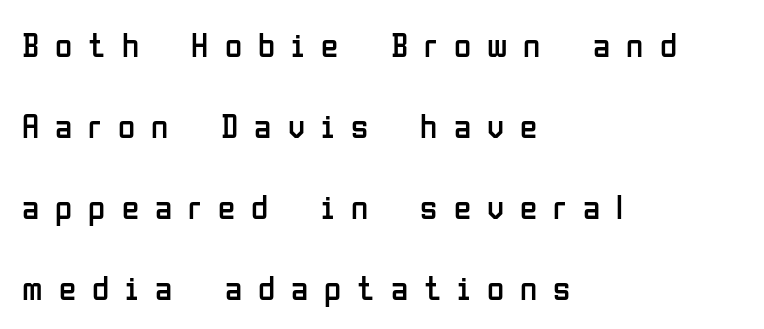
Q: Is the text bold? A: No.
Q: Is the text italic (slanted)? A: No, it is upright.
Q: Is the typeface a serif or a sans-serif typeface? A: Sans-serif.
Q: Is the text underlined? A: No.
Q: How is the paragraph aligned? A: Left-aligned.
Q: Is the spacing between letters normal or unusually wide? A: Unusually wide.
Q: Is the spacing between lines tight, normal or loose? A: Loose.
Q: Width (condensed, normal, or wide)? A: Condensed.
Q: Stroke contrast? A: Low.
Q: x-height? A: Medium.
Q: Monospaced? A: No.
